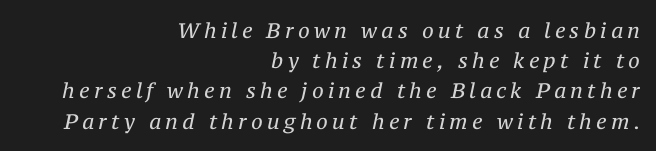
The image shows 21 px text type, italic (leaning right); set right-aligned, normal line spacing (1.44x), unusually wide letter spacing (+0.2 em), not underlined.
